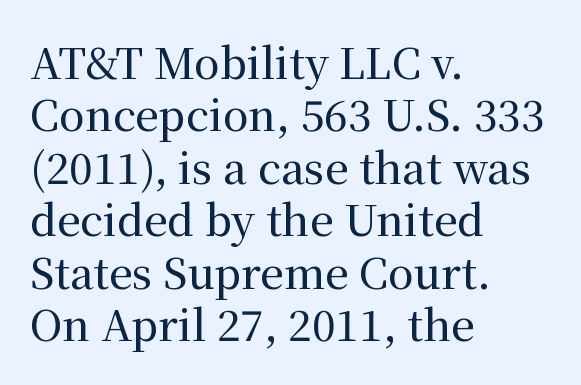
{"serif": "yes", "italic": "no", "width": "normal", "stroke_contrast": "medium", "x_height": "medium", "monospaced": "no", "underline": "no", "align": "left", "line_spacing": "normal", "line_spacing_ratio": 1.25, "letter_spacing": "normal", "letter_spacing_em": 0.0, "glyph_px": 42}
